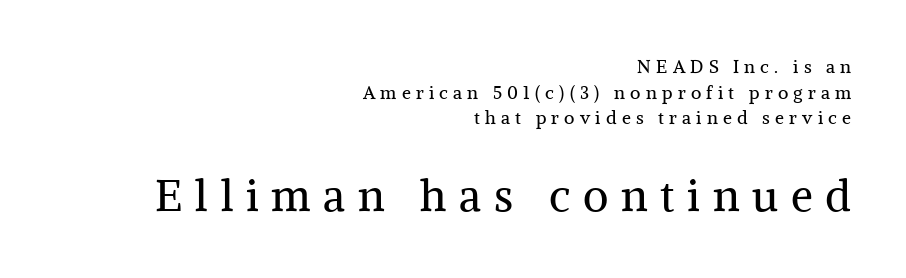
The image shows 44 px regular-weight serif type, upright; set right-aligned, normal line spacing (1.42x), unusually wide letter spacing (+0.29 em), not underlined; the second (bottom) block is 2.44x larger; medium stroke contrast and a medium x-height.
